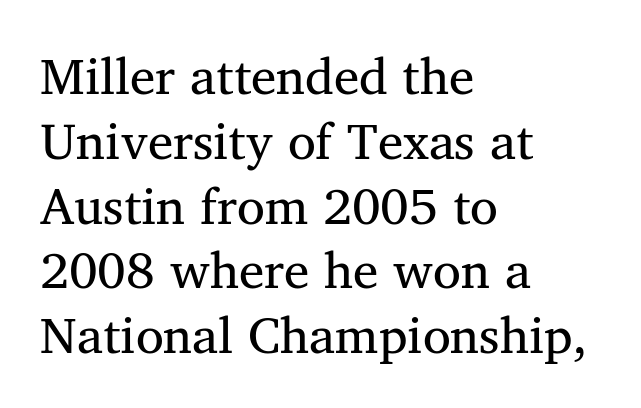
The image shows 51 px regular-weight serif type, upright; set left-aligned, normal line spacing (1.27x), normal letter spacing, not underlined; medium stroke contrast and a medium x-height.
